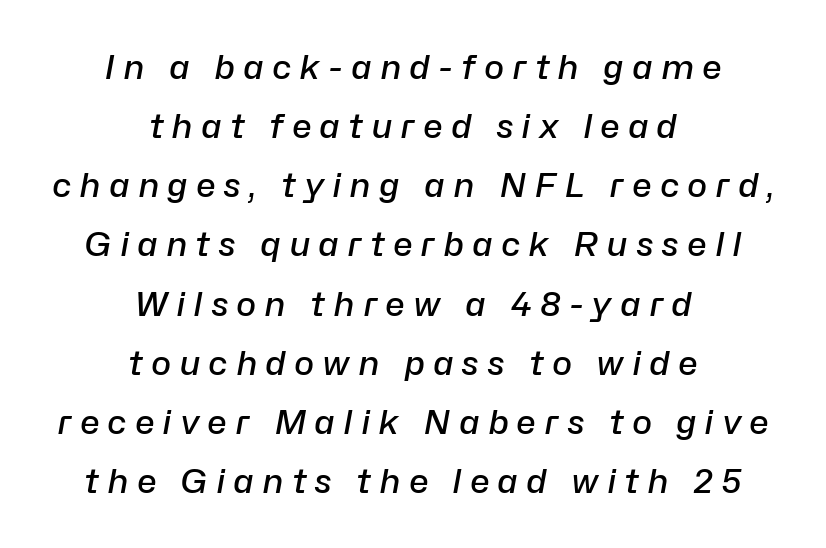
{"italic": "yes", "lean": "right", "slant_degrees": 10, "bold": "semi", "weight": "semibold", "width": "normal", "stroke_contrast": "low", "x_height": "medium", "monospaced": "no", "underline": "no", "align": "center", "line_spacing_ratio": 1.74, "letter_spacing": "wide", "letter_spacing_em": 0.23, "glyph_px": 34}
